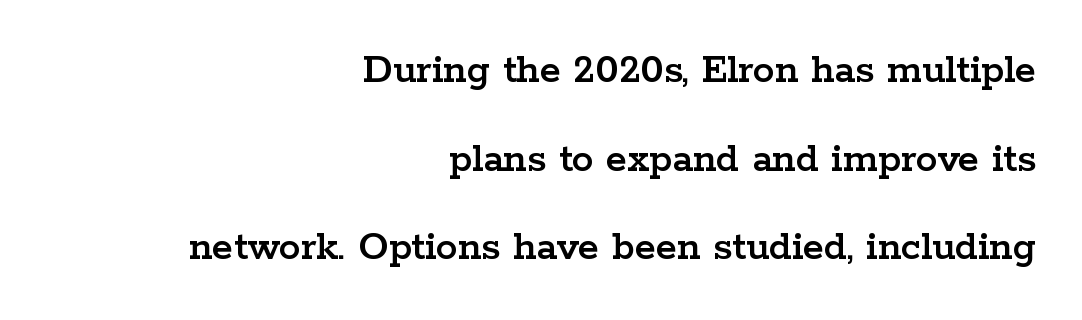
{"serif": "yes", "italic": "no", "width": "wide", "stroke_contrast": "low", "x_height": "medium", "monospaced": "no", "underline": "no", "align": "right", "line_spacing": "loose", "line_spacing_ratio": 2.06, "letter_spacing": "normal", "letter_spacing_em": 0.0, "glyph_px": 43}
